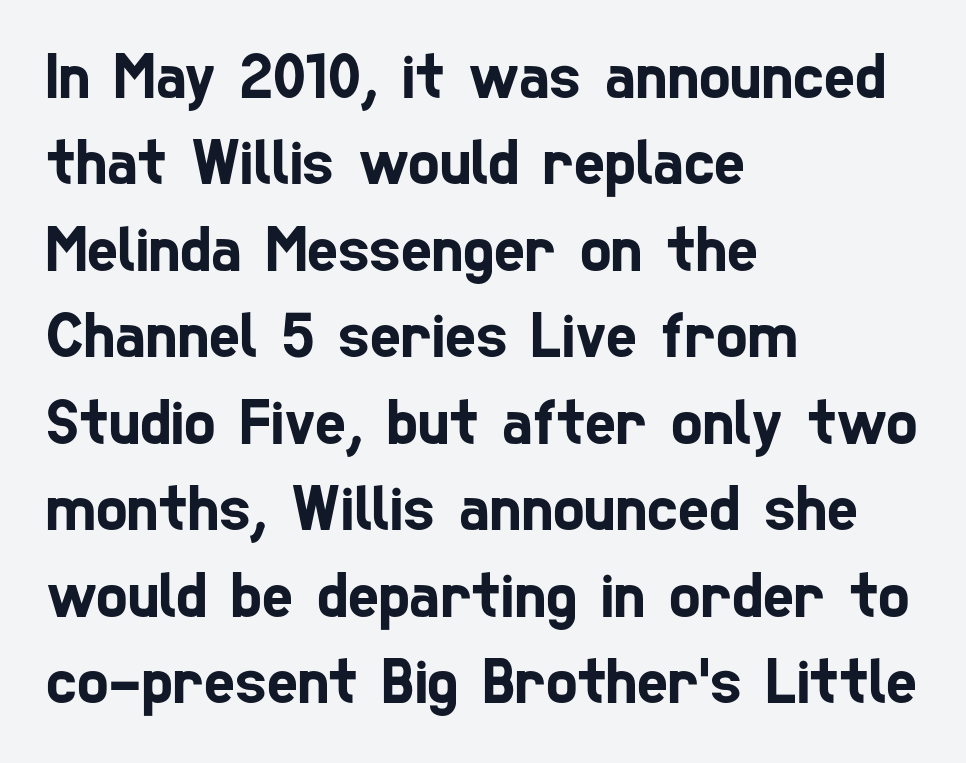
The image shows 66 px condensed sans-serif type; set left-aligned, normal line spacing (1.31x), normal letter spacing, not underlined; low stroke contrast and a medium x-height.
